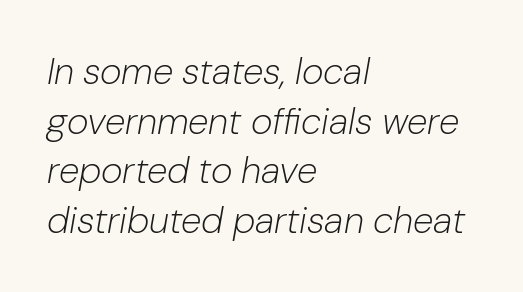
{"italic": "yes", "lean": "right", "slant_degrees": 10, "bold": "no", "weight": "light", "width": "normal", "stroke_contrast": "low", "x_height": "medium", "monospaced": "no", "underline": "no", "align": "left", "line_spacing": "normal", "line_spacing_ratio": 1.34, "letter_spacing": "normal", "letter_spacing_em": 0.0, "glyph_px": 37}
